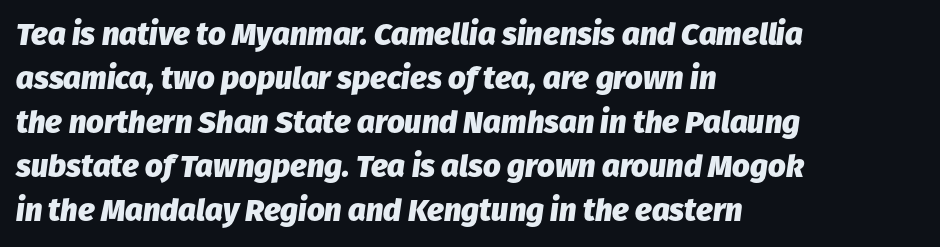
The image shows 31 px heavy type, italic (leaning right); set left-aligned, normal line spacing (1.42x), normal letter spacing, not underlined; low stroke contrast and a medium x-height.
